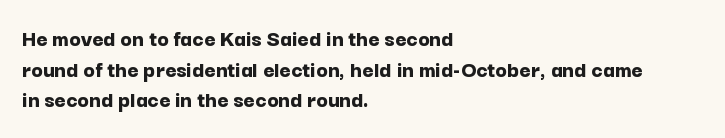
The image shows 24 px bold type, upright; set left-aligned, normal line spacing (1.28x), normal letter spacing, not underlined.
